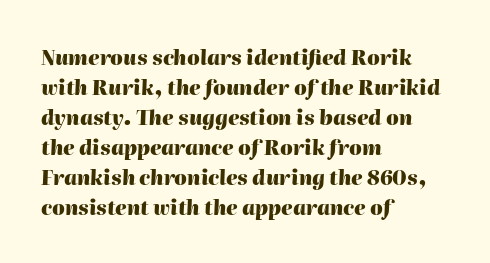
{"italic": "yes", "lean": "right", "slant_degrees": 2, "bold": "yes", "underline": "no", "align": "left", "line_spacing": "normal", "line_spacing_ratio": 1.5, "letter_spacing": "normal", "letter_spacing_em": 0.0, "glyph_px": 20}
